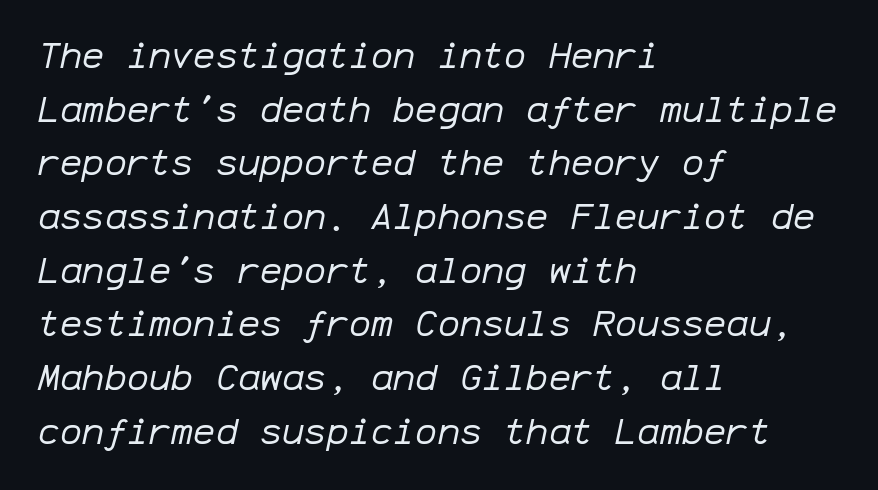
The image shows 37 px regular-weight type, italic (leaning right), monospaced; set left-aligned, normal line spacing (1.45x), normal letter spacing, not underlined; low stroke contrast and a medium x-height.
